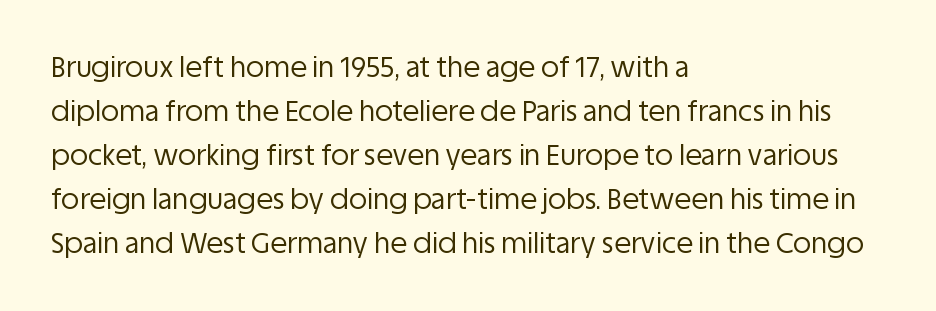
The image shows 28 px regular-weight sans-serif type, upright; set left-aligned, normal line spacing (1.57x), normal letter spacing, not underlined; low stroke contrast and a large x-height.
